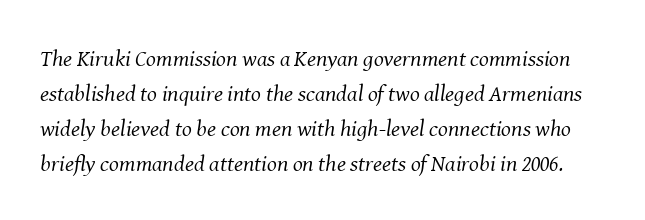
You could call the tracking neutral — neither tight nor loose. The specimen reads as italic at a glance. These lines sit exactly where default settings would place them. Just letters on the line, the space beneath them empty.
